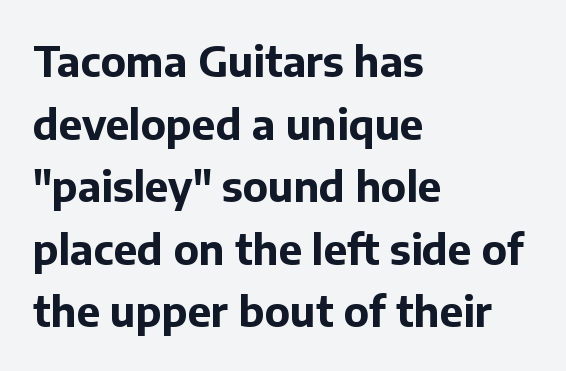
{"serif": "no", "italic": "no", "bold": "yes", "weight": "bold", "width": "normal", "stroke_contrast": "low", "x_height": "medium", "monospaced": "no", "underline": "no", "align": "left", "line_spacing": "normal", "line_spacing_ratio": 1.49, "letter_spacing": "normal", "letter_spacing_em": 0.0, "glyph_px": 42}
